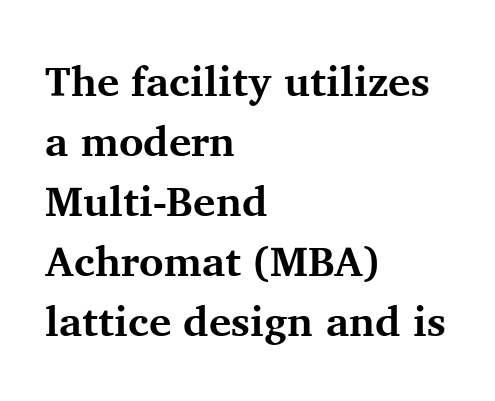
{"serif": "yes", "italic": "no", "bold": "yes", "weight": "bold", "width": "normal", "stroke_contrast": "medium", "x_height": "medium", "monospaced": "no", "underline": "no", "align": "left", "line_spacing": "normal", "line_spacing_ratio": 1.43, "letter_spacing": "normal", "letter_spacing_em": 0.0, "glyph_px": 42}
